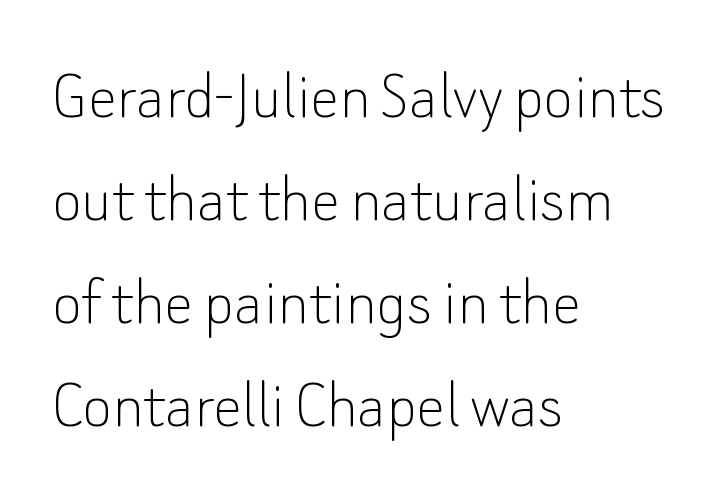
Posture: straight, roman, zero tilt. Regular leading. Is this a fixed-width face? No — the glyphs have proportional, varying widths. Grotesque or geometric, the face here clearly has no serifs. The horizontal fit of the characters is conventional and even. On a weight scale, this lands at 450 or below.
